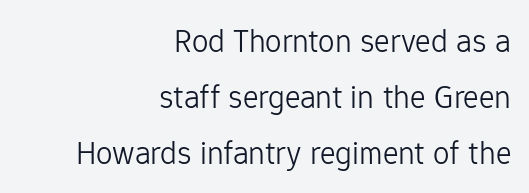
Q: Is the text bold? A: No.
Q: Is the text italic (slanted)? A: No, it is upright.
Q: Is the typeface a serif or a sans-serif typeface? A: Sans-serif.
Q: Is the text underlined? A: No.
Q: How is the paragraph aligned? A: Right-aligned.
Q: Is the spacing between letters normal or unusually wide? A: Normal.
Q: Is the spacing between lines tight, normal or loose? A: Normal.
Q: Width (condensed, normal, or wide)? A: Normal.
Q: Stroke contrast? A: Low.
Q: x-height? A: Medium.
Q: Monospaced? A: No.
